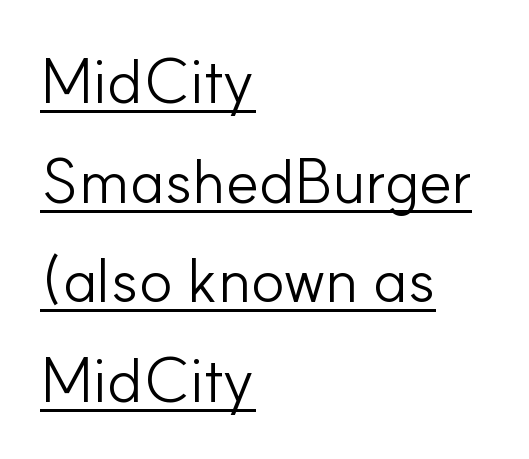
The image shows 63 px light sans-serif type, upright; set left-aligned, normal line spacing (1.58x), normal letter spacing, underlined; low stroke contrast and a small x-height.
